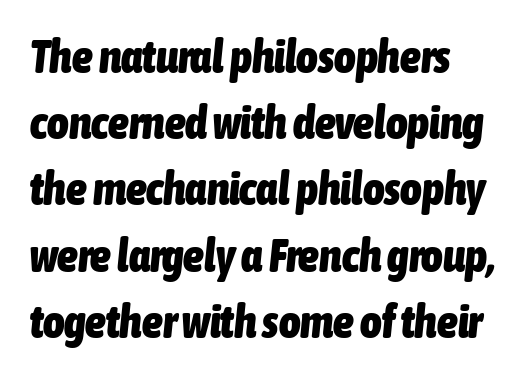
Q: Is the text bold? A: Yes.
Q: Is the text italic (slanted)? A: Yes, it leans right by about 6 degrees.
Q: Is the text underlined? A: No.
Q: Is the spacing between letters normal or unusually wide? A: Normal.
Q: Is the spacing between lines tight, normal or loose? A: Normal.
Q: Width (condensed, normal, or wide)? A: Condensed.
Q: Stroke contrast? A: Low.
Q: x-height? A: Medium.
Q: Monospaced? A: No.
